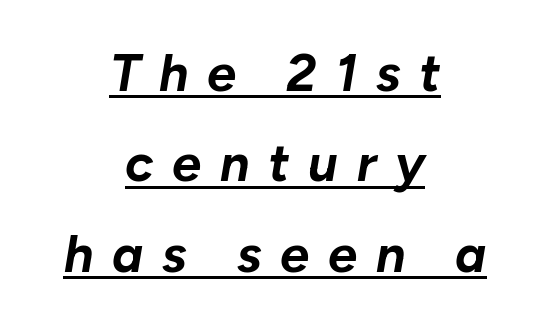
The image shows 52 px bold type, italic (leaning right); set centered, line spacing 1.74x, unusually wide letter spacing (+0.36 em), underlined; low stroke contrast and a medium x-height.
